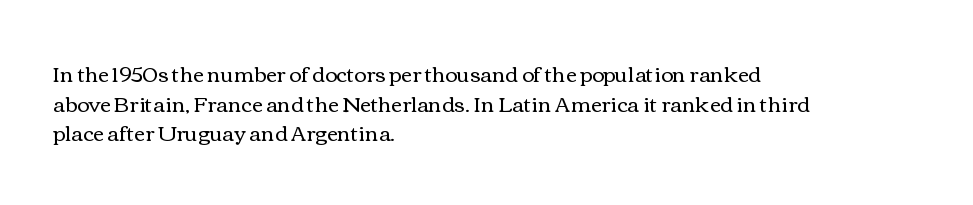
{"italic": "no", "bold": "no", "underline": "no", "align": "left", "line_spacing": "normal", "line_spacing_ratio": 1.41, "letter_spacing": "normal", "letter_spacing_em": 0.0, "glyph_px": 21}
